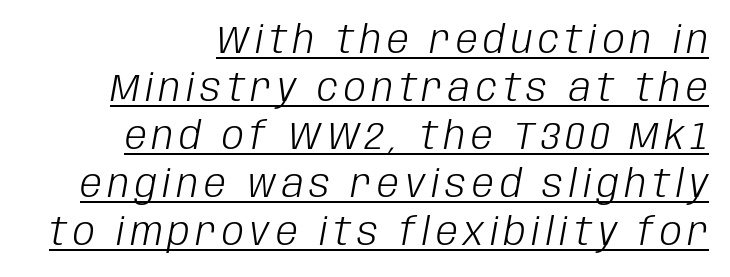
The image shows 39 px light, condensed type, italic (leaning right); set right-aligned, line spacing 1.23x, underlined; low stroke contrast and a large x-height.
